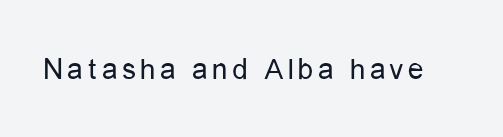
The image shows 31 px regular-weight, condensed sans-serif type, upright; set not underlined; low stroke contrast and a medium x-height.
